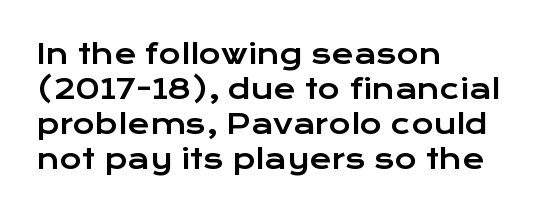
In CSS terms this would be text-align: left. Does the lettering tilt? It doesn't — this is upright. The strip under each line holds only bare page. Each word holds together tightly as a unit, with standard inter-letter gaps. These lines sit exactly where default settings would place them.
